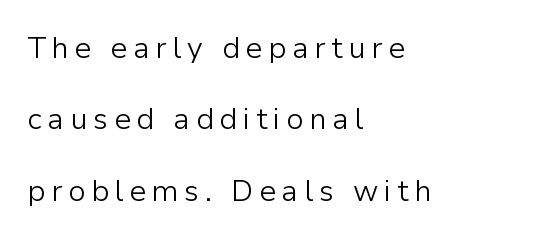
{"serif": "no", "italic": "no", "bold": "no", "weight": "light", "width": "normal", "stroke_contrast": "low", "x_height": "medium", "monospaced": "no", "underline": "no", "align": "left", "line_spacing": "loose", "line_spacing_ratio": 2.38, "glyph_px": 30}
